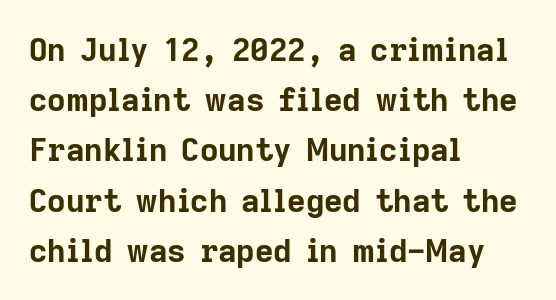
The line texture is even and compact thanks to regular tracking. Line starts are locked; line ends wander. The rendering uses natural spacing where letterforms have individual widths. Compared with typical paragraphs, the rows here are spaced about the same. This is the regular roman posture of the typeface.
